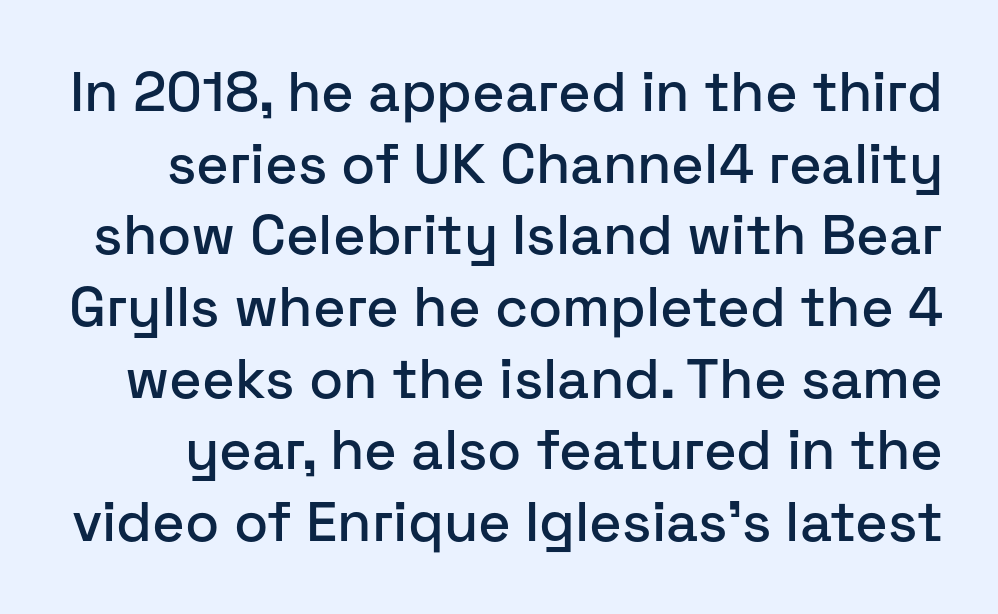
{"serif": "no", "italic": "no", "width": "normal", "stroke_contrast": "low", "x_height": "medium", "monospaced": "no", "underline": "no", "line_spacing": "normal", "line_spacing_ratio": 1.28, "letter_spacing": "normal", "letter_spacing_em": 0.0, "glyph_px": 56}
